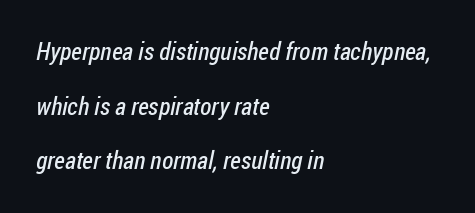
{"bold": "no", "underline": "no", "align": "left", "line_spacing": "loose", "line_spacing_ratio": 2.19, "letter_spacing": "normal", "letter_spacing_em": 0.0, "glyph_px": 25}
